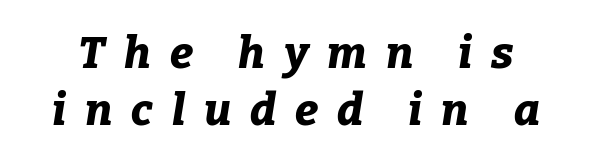
{"italic": "yes", "lean": "right", "slant_degrees": 9, "bold": "yes", "weight": "bold", "width": "normal", "stroke_contrast": "low", "x_height": "medium", "monospaced": "no", "underline": "no", "line_spacing": "normal", "line_spacing_ratio": 1.29, "letter_spacing": "wide", "letter_spacing_em": 0.43, "glyph_px": 44}
